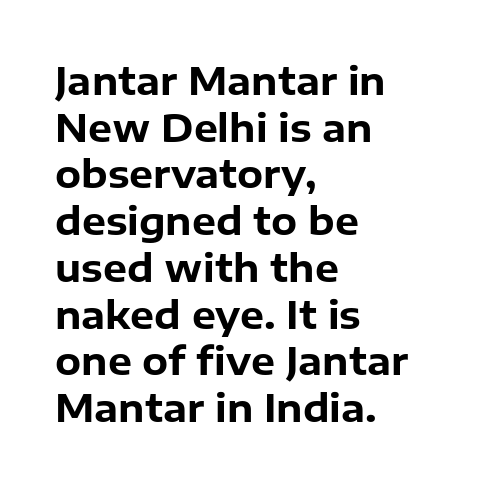
Q: Is the text bold? A: Yes.
Q: Is the text italic (slanted)? A: No, it is upright.
Q: Is the typeface a serif or a sans-serif typeface? A: Sans-serif.
Q: Is the text underlined? A: No.
Q: How is the paragraph aligned? A: Left-aligned.
Q: Is the spacing between letters normal or unusually wide? A: Normal.
Q: Width (condensed, normal, or wide)? A: Normal.
Q: Stroke contrast? A: Low.
Q: x-height? A: Medium.
Q: Monospaced? A: No.
